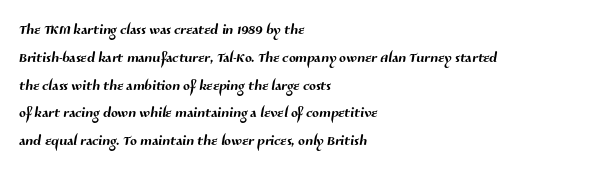
Each line starts at the same left margin while the right side varies. The foot of each line stays bare and open. Summary of vertical rhythm: regular, with standard interline spacing. The passage shown has conventional tracking throughout.
